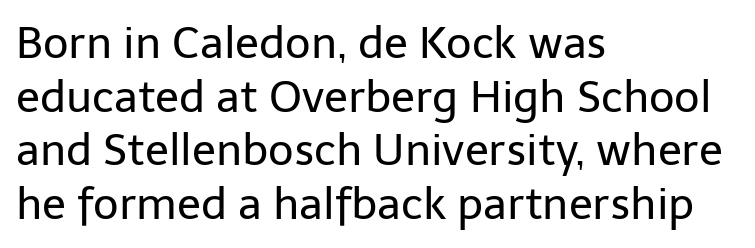
The image shows 44 px regular-weight sans-serif type, upright; set left-aligned, line spacing 1.22x, normal letter spacing, not underlined; low stroke contrast and a medium x-height.
